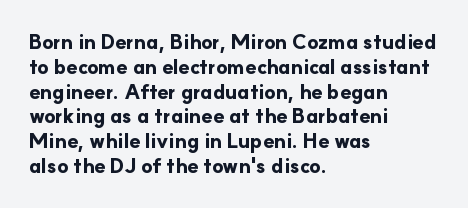
{"italic": "no", "bold": "yes", "underline": "no", "align": "left", "line_spacing_ratio": 1.24, "letter_spacing": "normal", "letter_spacing_em": 0.0, "glyph_px": 20}
